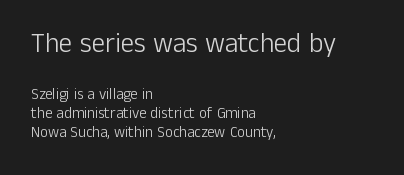
Letter spacing: default. Summary of vertical rhythm: regular, with standard interline spacing. The typeface has the unassuming heft of standard copy or less. The type sits square on the baseline with zero lean. Typeset ragged right — the left edge is the straight one.
